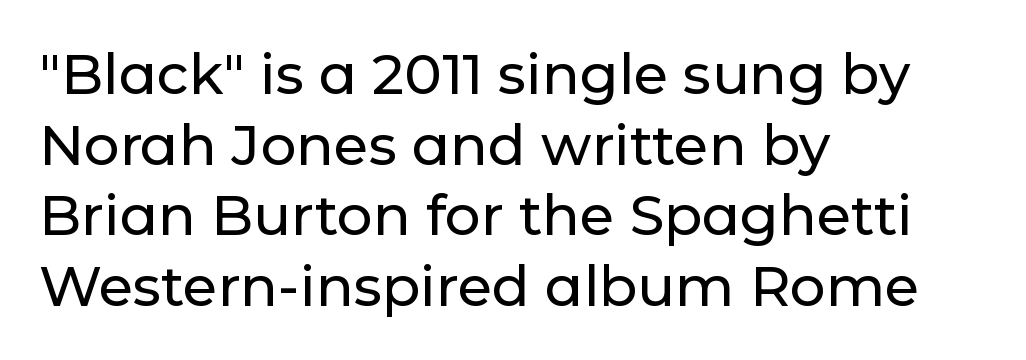
{"serif": "no", "italic": "no", "width": "normal", "stroke_contrast": "low", "x_height": "medium", "monospaced": "no", "underline": "no", "align": "left", "line_spacing": "normal", "line_spacing_ratio": 1.26, "letter_spacing": "normal", "letter_spacing_em": 0.0, "glyph_px": 56}
